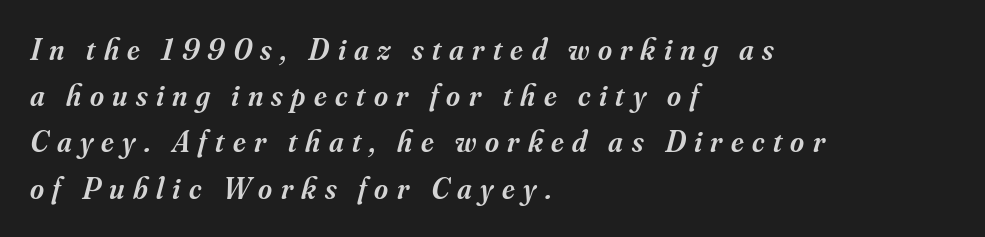
{"serif": "yes", "italic": "yes", "lean": "right", "slant_degrees": 16, "bold": "semi", "weight": "semibold", "width": "normal", "stroke_contrast": "medium", "x_height": "small", "monospaced": "no", "underline": "no", "align": "left", "line_spacing": "normal", "line_spacing_ratio": 1.54, "letter_spacing": "wide", "letter_spacing_em": 0.28, "glyph_px": 30}
